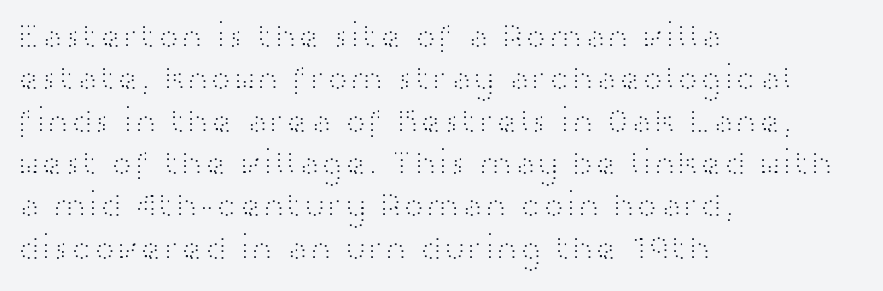
{"serif": "no", "italic": "no", "bold": "no", "weight": "light", "width": "wide", "stroke_contrast": "high", "x_height": "medium", "monospaced": "no", "underline": "no", "align": "left", "line_spacing_ratio": 1.21, "letter_spacing": "normal", "letter_spacing_em": 0.0, "glyph_px": 35}
